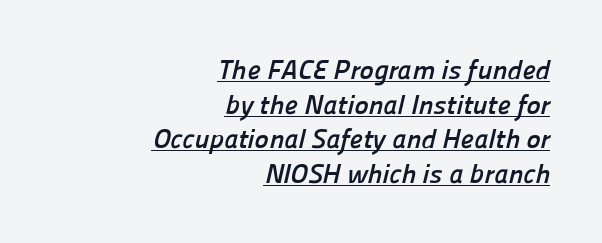
The image shows 27 px bold type; set right-aligned, normal line spacing (1.28x), normal letter spacing, underlined.
